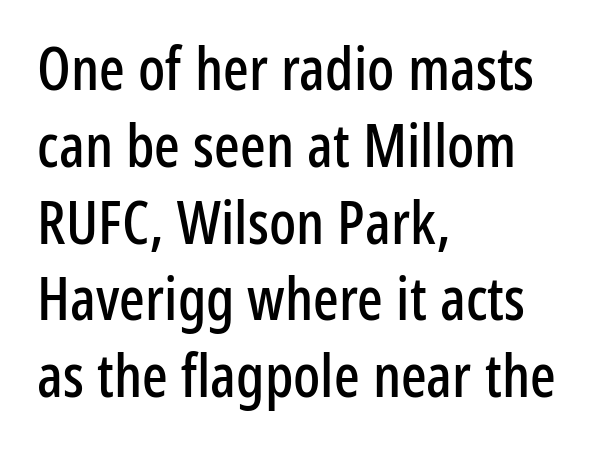
Q: Is the text italic (slanted)? A: No, it is upright.
Q: Is the typeface a serif or a sans-serif typeface? A: Sans-serif.
Q: Is the text underlined? A: No.
Q: How is the paragraph aligned? A: Left-aligned.
Q: Is the spacing between letters normal or unusually wide? A: Normal.
Q: Is the spacing between lines tight, normal or loose? A: Normal.
Q: Width (condensed, normal, or wide)? A: Condensed.
Q: Stroke contrast? A: Low.
Q: x-height? A: Medium.
Q: Monospaced? A: No.
